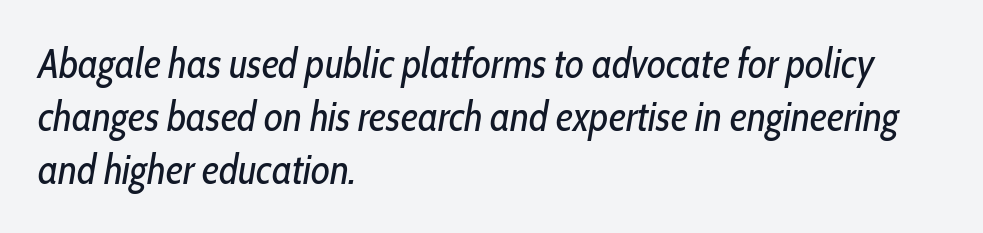
Q: Is the text bold? A: No.
Q: Is the text italic (slanted)? A: Yes, it leans right by about 10 degrees.
Q: Is the text underlined? A: No.
Q: How is the paragraph aligned? A: Left-aligned.
Q: Is the spacing between letters normal or unusually wide? A: Normal.
Q: Is the spacing between lines tight, normal or loose? A: Normal.
Q: Width (condensed, normal, or wide)? A: Condensed.
Q: Stroke contrast? A: Low.
Q: x-height? A: Medium.
Q: Monospaced? A: No.
